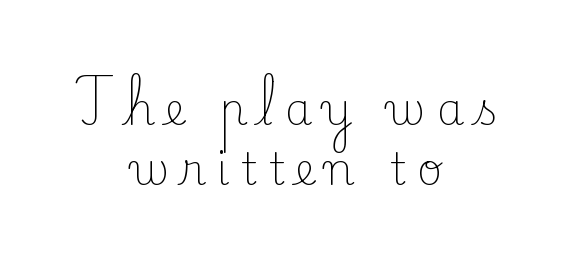
The image shows 44 px light serif type, upright; set centered, normal line spacing (1.36x), unusually wide letter spacing (+0.24 em), not underlined; low stroke contrast and a small x-height.
